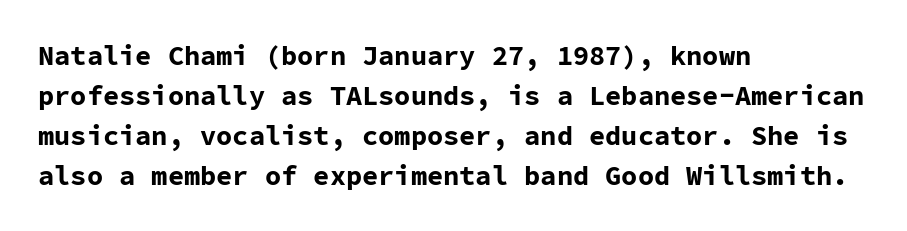
The image shows 27 px bold type, upright; set left-aligned, normal line spacing (1.48x), normal letter spacing, not underlined.
